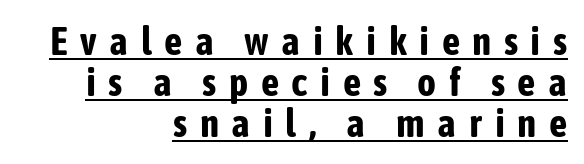
{"serif": "no", "italic": "no", "bold": "yes", "weight": "bold", "width": "condensed", "stroke_contrast": "low", "x_height": "medium", "monospaced": "no", "underline": "yes", "align": "right", "line_spacing": "tight", "line_spacing_ratio": 1.03, "letter_spacing": "wide", "letter_spacing_em": 0.31, "glyph_px": 40}
